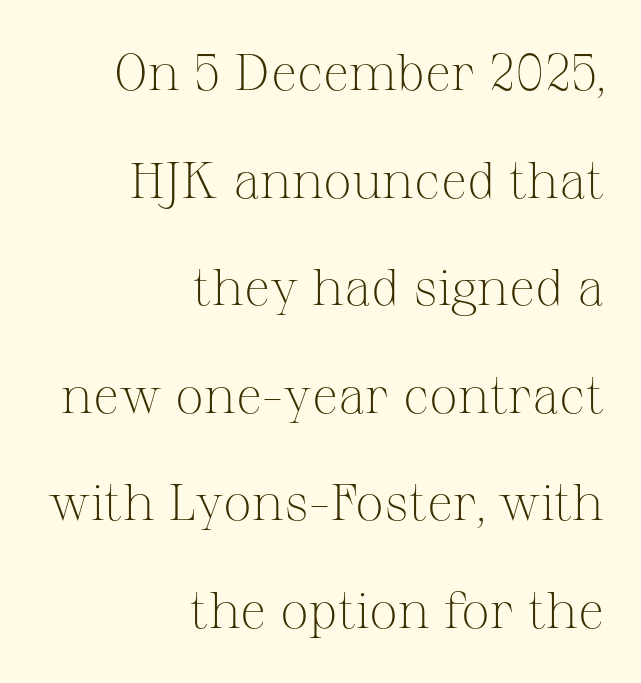
What kind of face is this? One with serifs. Beneath every word, the page is bare. Here the designer chose a conventional face with non-uniform glyph widths. Honestly, the letter spacing is just normal — you wouldn't notice it. Quick note: interline space is abundant. This is roman type, the default non-slanted kind.
